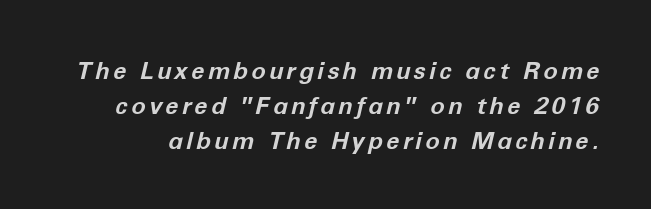
Is the type slanted? Yes — the strokes lean at a clear angle. Unmarked baselines from the first word to the last. Line spacing here is normal. Weight: bold.
